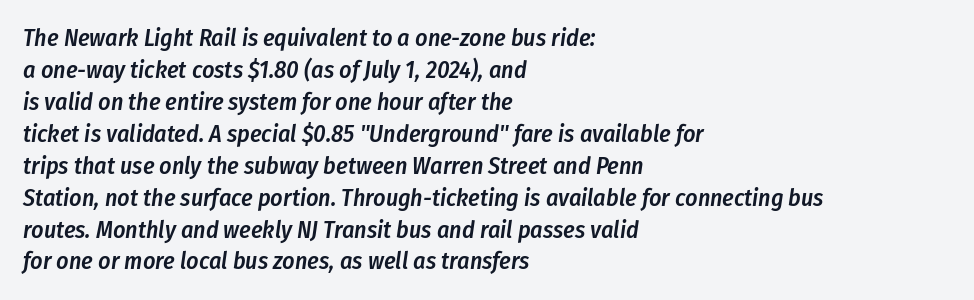
The image shows 24 px text type, italic (leaning right); set left-aligned, normal line spacing (1.33x), normal letter spacing, not underlined.
